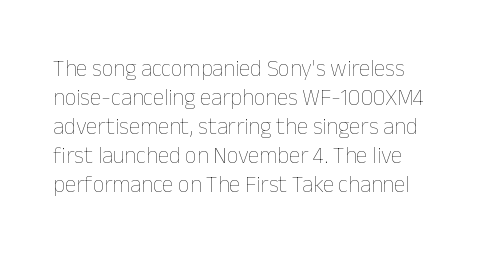
Q: Is the text bold? A: No.
Q: Is the text italic (slanted)? A: No, it is upright.
Q: Is the text underlined? A: No.
Q: How is the paragraph aligned? A: Left-aligned.
Q: Is the spacing between letters normal or unusually wide? A: Normal.
Q: Is the spacing between lines tight, normal or loose? A: Normal.
